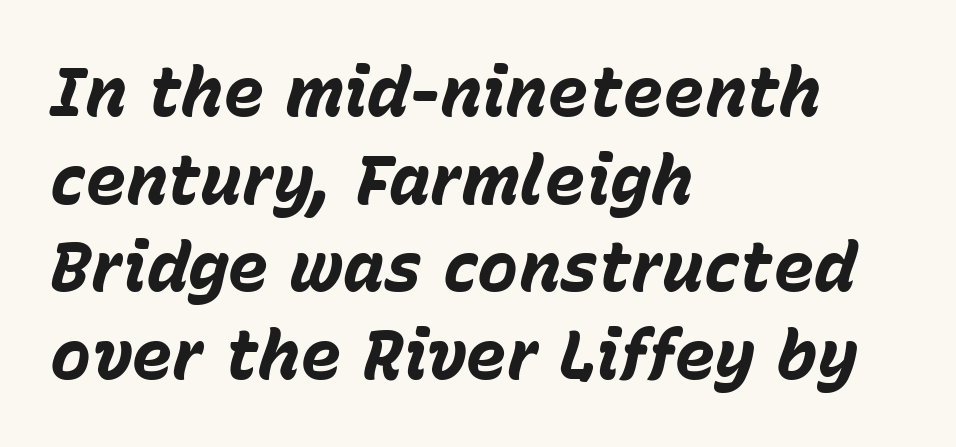
The image shows 69 px bold type, italic (leaning right); set left-aligned, normal line spacing (1.27x), normal letter spacing, not underlined; low stroke contrast and a medium x-height.
